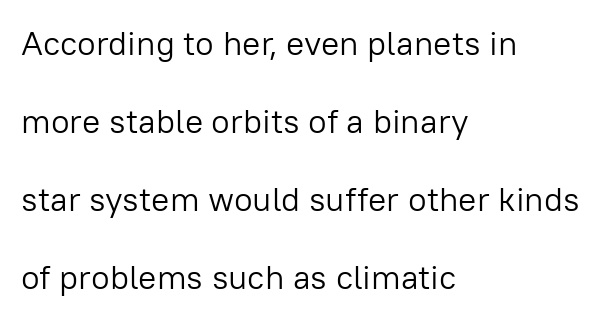
The image shows 34 px light sans-serif type, upright; set left-aligned, loose line spacing (2.29x), normal letter spacing, not underlined; low stroke contrast and a medium x-height.
